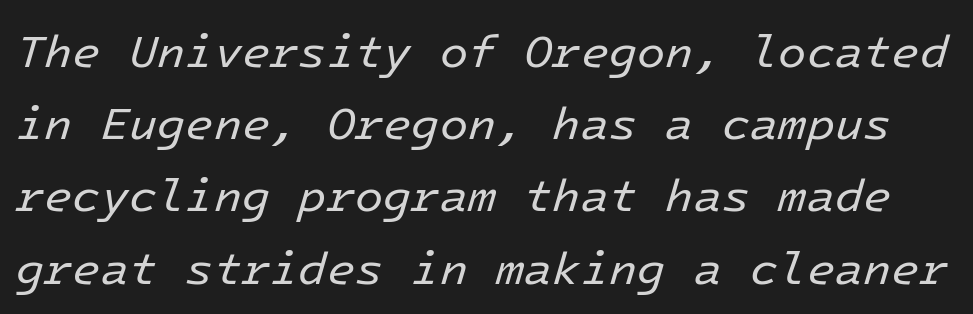
{"italic": "yes", "lean": "right", "slant_degrees": 16, "bold": "no", "weight": "regular", "width": "normal", "stroke_contrast": "low", "x_height": "medium", "underline": "no", "line_spacing": "normal", "line_spacing_ratio": 1.57, "letter_spacing": "normal", "letter_spacing_em": 0.0, "glyph_px": 46}
